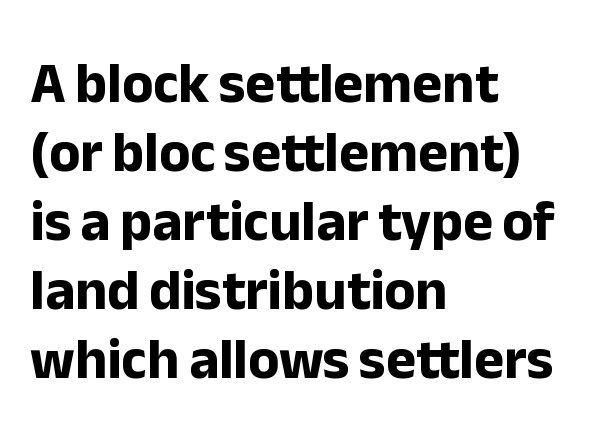
Q: Is the text bold? A: Yes.
Q: Is the text italic (slanted)? A: No, it is upright.
Q: Is the typeface a serif or a sans-serif typeface? A: Sans-serif.
Q: Is the text underlined? A: No.
Q: How is the paragraph aligned? A: Left-aligned.
Q: Is the spacing between letters normal or unusually wide? A: Normal.
Q: Width (condensed, normal, or wide)? A: Normal.
Q: Stroke contrast? A: Low.
Q: x-height? A: Medium.
Q: Monospaced? A: No.
